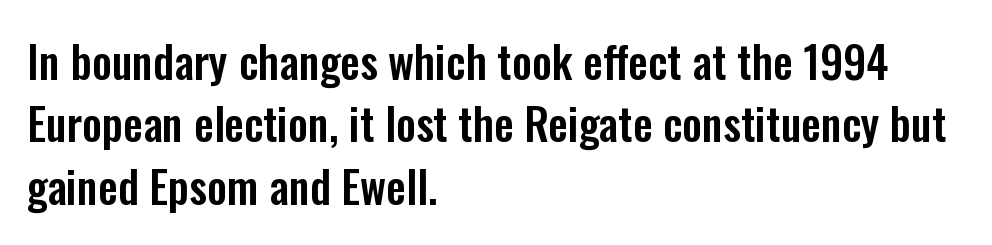
Q: Is the text italic (slanted)? A: No, it is upright.
Q: Is the typeface a serif or a sans-serif typeface? A: Sans-serif.
Q: Is the text underlined? A: No.
Q: How is the paragraph aligned? A: Left-aligned.
Q: Is the spacing between letters normal or unusually wide? A: Normal.
Q: Is the spacing between lines tight, normal or loose? A: Normal.
Q: Width (condensed, normal, or wide)? A: Condensed.
Q: Stroke contrast? A: Low.
Q: x-height? A: Medium.
Q: Monospaced? A: No.
